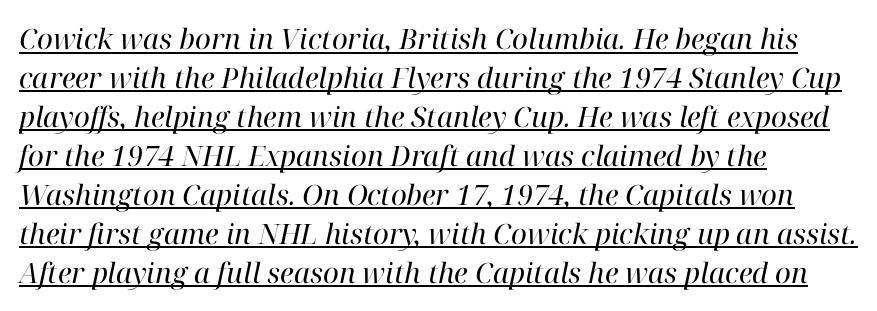
Italic? Definitely — the glyphs are oblique. If you drew a ruler down the left edge, every line would touch it. Here the designer chose a conventional face with non-uniform glyph widths. This rendering employs a face with finishing strokes, i.e., a serif. In terms of leading, this rendering sits right in the middle.
